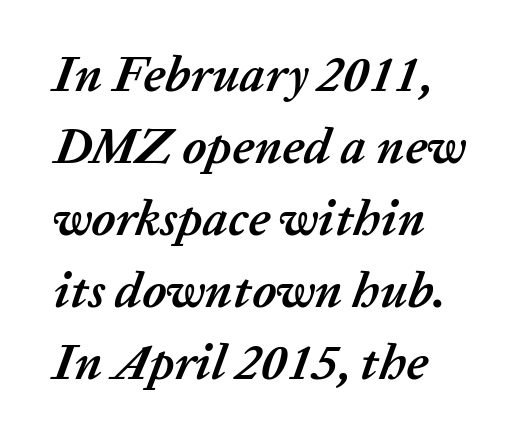
{"italic": "yes", "lean": "right", "slant_degrees": 20, "bold": "yes", "weight": "semibold", "width": "normal", "stroke_contrast": "low", "x_height": "medium", "monospaced": "no", "underline": "no", "line_spacing": "normal", "line_spacing_ratio": 1.44, "letter_spacing": "normal", "letter_spacing_em": 0.0, "glyph_px": 50}
